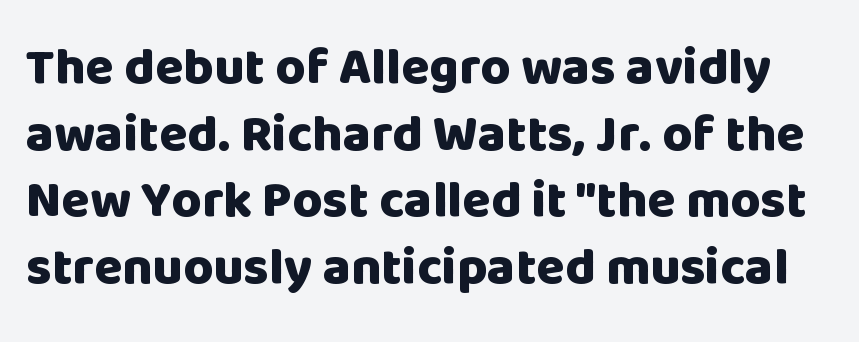
The image shows 52 px heavy sans-serif type, upright; set normal line spacing (1.28x), normal letter spacing, not underlined; low stroke contrast and a large x-height.
